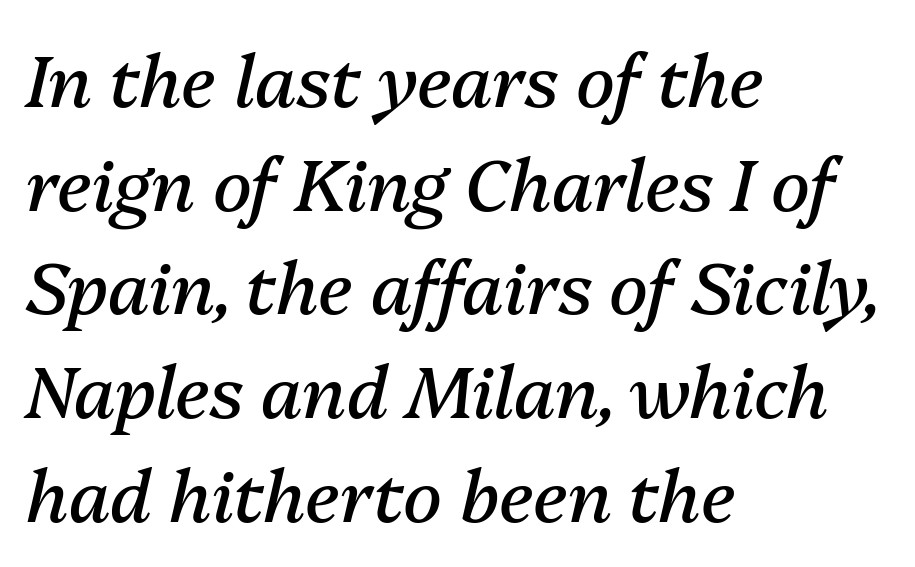
The weight would be labelled regular, book, light, or lighter still. Looks like regular typesetting: each glyph gets only the width it needs. Glyph-to-glyph distance matches everyday printed text. The letters are slanted; this is an italic face.
